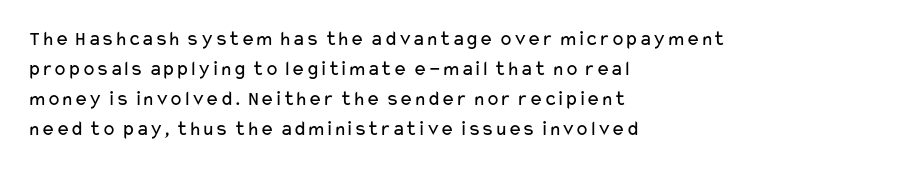
{"italic": "no", "bold": "no", "underline": "no", "align": "left", "line_spacing": "normal", "line_spacing_ratio": 1.43, "letter_spacing": "normal", "letter_spacing_em": 0.0, "glyph_px": 21}
